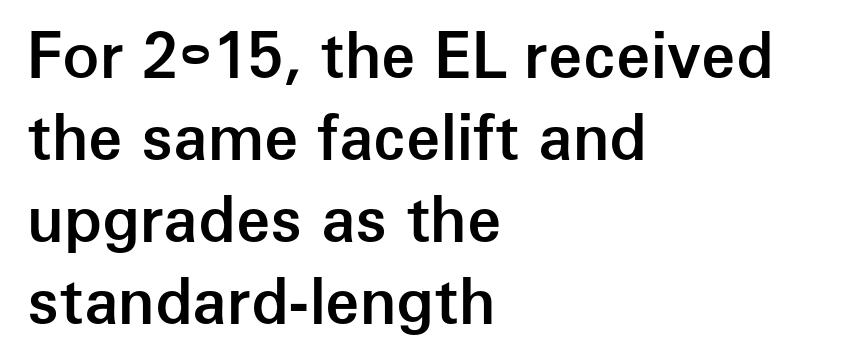
Serifs: no, the terminals of the letterforms are clean. In terms of posture, this sample is upright. Is the block centered? No — it sits flush against the left margin. In terms of leading, this rendering sits right in the middle.
